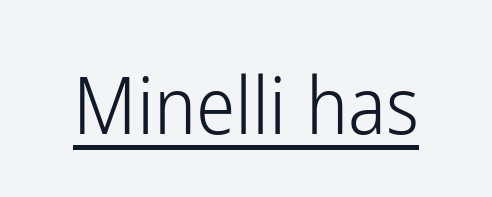
The image shows 79 px light, condensed sans-serif type, upright; set normal letter spacing, underlined; low stroke contrast and a medium x-height.
